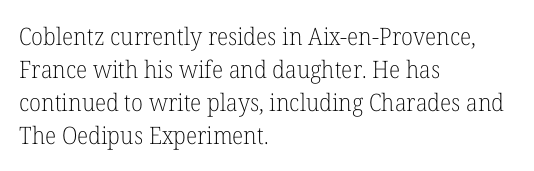
{"italic": "no", "bold": "no", "underline": "no", "align": "left", "line_spacing": "normal", "line_spacing_ratio": 1.37, "letter_spacing": "normal", "letter_spacing_em": 0.0, "glyph_px": 24}
